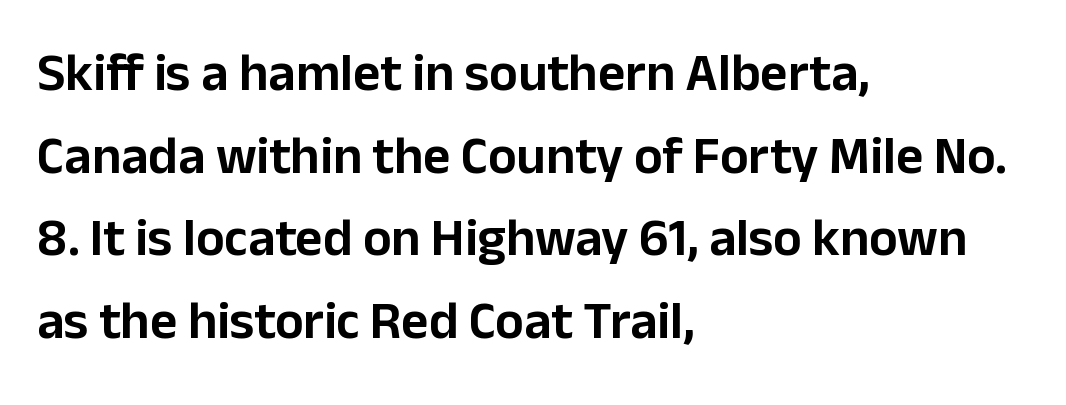
Q: Is the text italic (slanted)? A: No, it is upright.
Q: Is the typeface a serif or a sans-serif typeface? A: Sans-serif.
Q: Is the text underlined? A: No.
Q: How is the paragraph aligned? A: Left-aligned.
Q: Is the spacing between letters normal or unusually wide? A: Normal.
Q: Is the spacing between lines tight, normal or loose? A: Normal.
Q: Width (condensed, normal, or wide)? A: Normal.
Q: Stroke contrast? A: Low.
Q: x-height? A: Medium.
Q: Monospaced? A: No.
